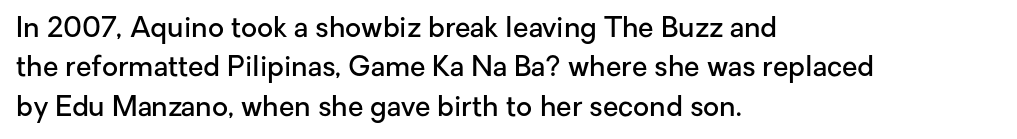
Q: Is the text bold? A: Semi-bold.
Q: Is the text italic (slanted)? A: No, it is upright.
Q: Is the typeface a serif or a sans-serif typeface? A: Sans-serif.
Q: Is the text underlined? A: No.
Q: How is the paragraph aligned? A: Left-aligned.
Q: Is the spacing between letters normal or unusually wide? A: Normal.
Q: Is the spacing between lines tight, normal or loose? A: Normal.
Q: Width (condensed, normal, or wide)? A: Normal.
Q: Stroke contrast? A: Low.
Q: x-height? A: Medium.
Q: Monospaced? A: No.
